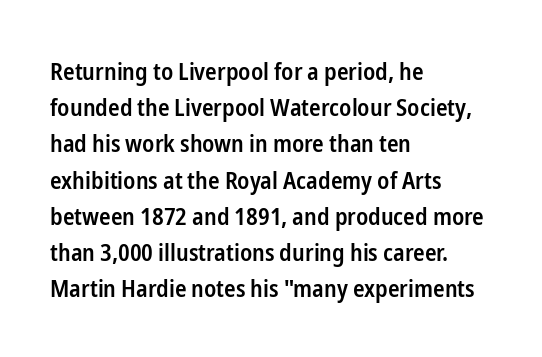
Q: Is the text bold? A: Semi-bold.
Q: Is the text italic (slanted)? A: No, it is upright.
Q: Is the text underlined? A: No.
Q: How is the paragraph aligned? A: Left-aligned.
Q: Is the spacing between letters normal or unusually wide? A: Normal.
Q: Is the spacing between lines tight, normal or loose? A: Normal.
